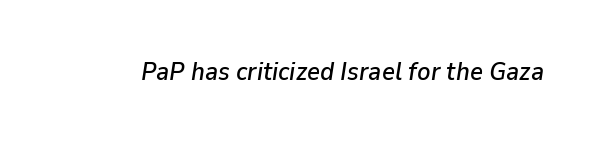
The image shows 25 px text type, italic (leaning right); set normal letter spacing, not underlined.
